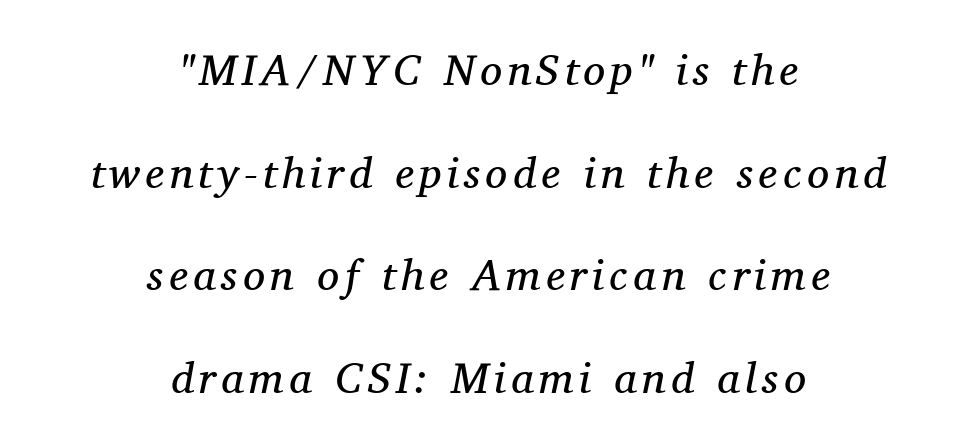
The image shows 44 px regular-weight serif type, italic (leaning right); set centered, loose line spacing (2.33x), not underlined; medium stroke contrast and a medium x-height.
